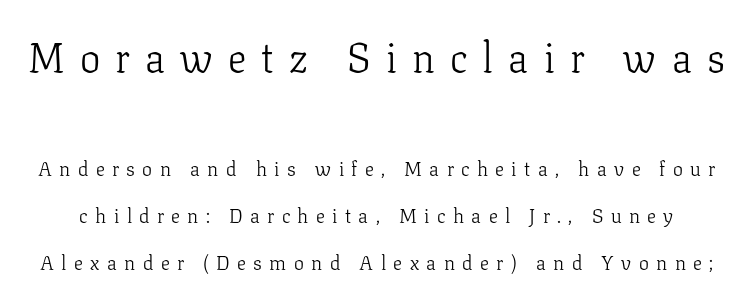
Q: Is the text bold? A: No.
Q: Is the text italic (slanted)? A: No, it is upright.
Q: Is the typeface a serif or a sans-serif typeface? A: Serif.
Q: Is the text underlined? A: No.
Q: Is the spacing between letters normal or unusually wide? A: Unusually wide.
Q: Is the spacing between lines tight, normal or loose? A: Loose.
Q: Which block of text is set in a larger size, the first (top) or the second (bottom)? A: The first (top) one.
Q: Width (condensed, normal, or wide)? A: Normal.
Q: Stroke contrast? A: Low.
Q: x-height? A: Medium.
Q: Monospaced? A: No.
